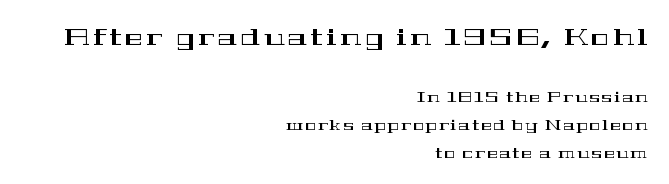
Q: Is the text italic (slanted)? A: No, it is upright.
Q: Is the text underlined? A: No.
Q: How is the paragraph aligned? A: Right-aligned.
Q: Is the spacing between lines tight, normal or loose? A: Loose.
Q: Which block of text is set in a larger size, the first (top) or the second (bottom)? A: The first (top) one.
